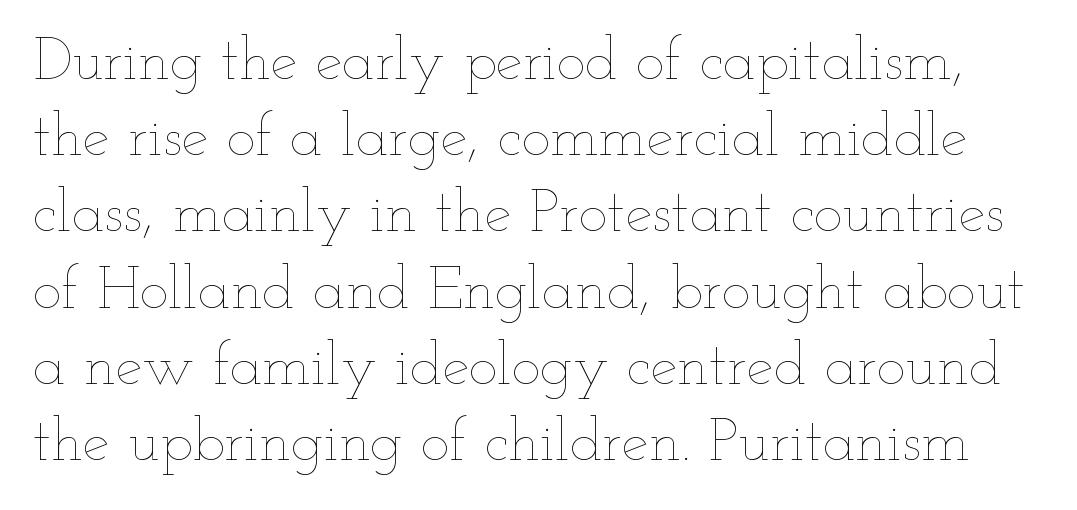
Posture: upright roman. Spacing between characters is what you'd get straight out of the box. The gap between lines stays unmarked. No chunkiness to these letters — they're not bold. Normally led — the rows are evenly, conventionally spaced.
